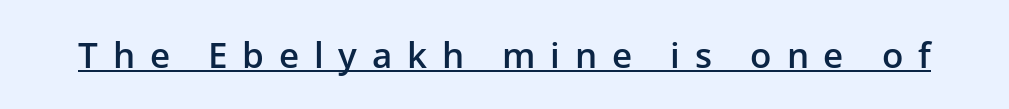
Caption: lettering with a line underneath. The face used here is proportionally spaced, like ordinary book or web type. Weight: semibold (demi). These lines are composed in type without serifs. The tracking jumps out immediately: characters are airy and widely separated.
